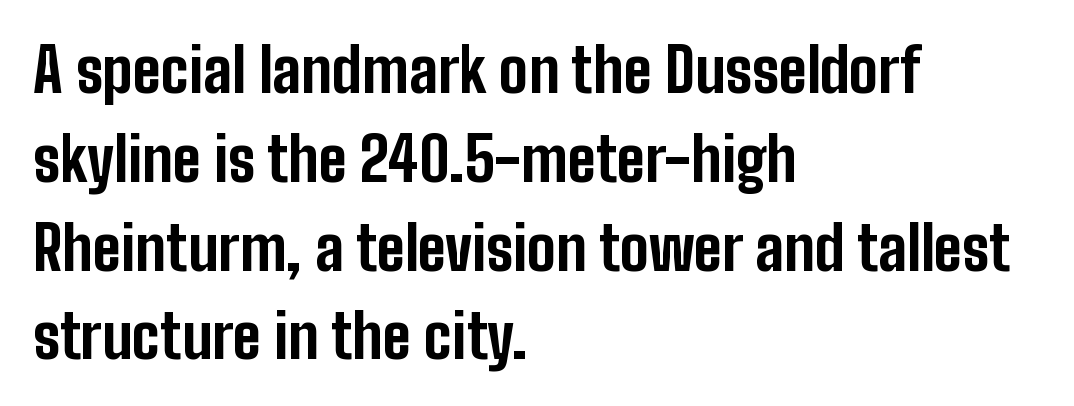
Note the varied advance widths — an 'i' is clearly narrower than an 'm'. In terms of leading, this rendering sits right in the middle. Set as a true bold cut, around the 700 mark. A clean baseline with only descenders dipping below it. The characters display no serif detailing; their extremities are plain.
